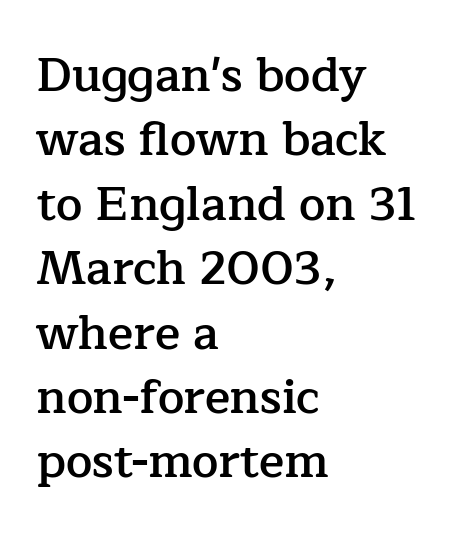
{"serif": "yes", "italic": "no", "bold": "semi", "weight": "semibold", "width": "normal", "stroke_contrast": "low", "x_height": "medium", "monospaced": "no", "underline": "no", "align": "left", "line_spacing": "normal", "line_spacing_ratio": 1.37, "letter_spacing": "normal", "letter_spacing_em": 0.0, "glyph_px": 47}
